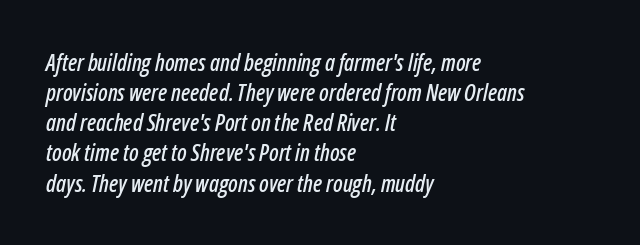
The face used here is rendered with its standard letterfit. A typesetter would call this leading conventional body-copy spacing. The passage is arranged the way most books set body copy — flush left. Underline: absent. Slanted lettering throughout.
